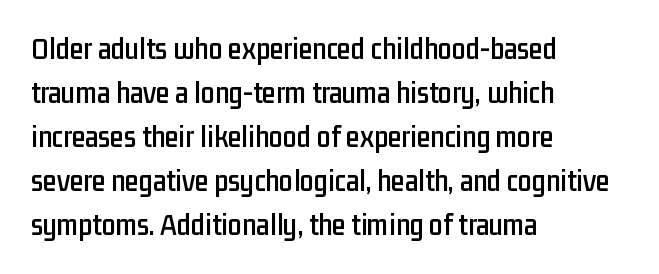
The rendering shows plain stroke endings on the letterforms — a sans-serif design. If you drew a line through each stem, it would be perfectly vertical. Here the designer chose a conventional face with non-uniform glyph widths. The lines sit at an ordinary, default distance from one another.
